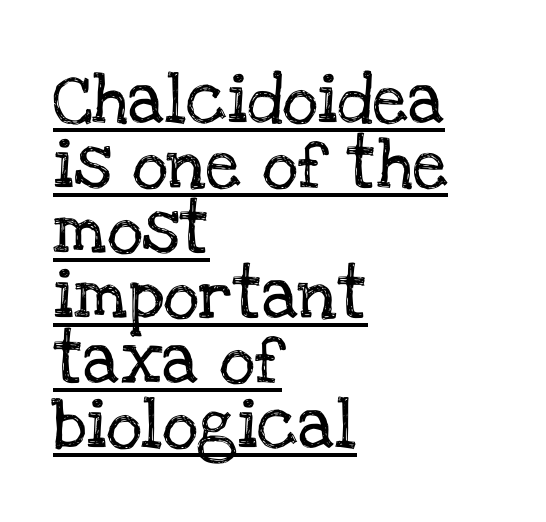
The image shows 50 px serif type, upright; set left-aligned, normal line spacing (1.3x), normal letter spacing, underlined; low stroke contrast and a large x-height.
